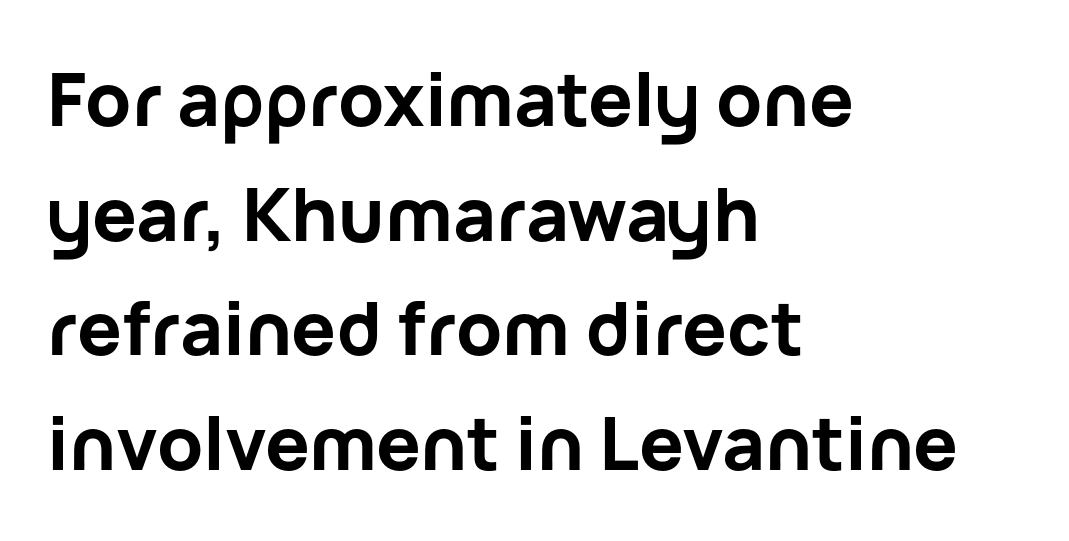
Q: Is the text bold? A: Yes.
Q: Is the text italic (slanted)? A: No, it is upright.
Q: Is the typeface a serif or a sans-serif typeface? A: Sans-serif.
Q: Is the text underlined? A: No.
Q: How is the paragraph aligned? A: Left-aligned.
Q: Is the spacing between letters normal or unusually wide? A: Normal.
Q: Is the spacing between lines tight, normal or loose? A: Normal.
Q: Width (condensed, normal, or wide)? A: Normal.
Q: Stroke contrast? A: Low.
Q: x-height? A: Medium.
Q: Monospaced? A: No.
